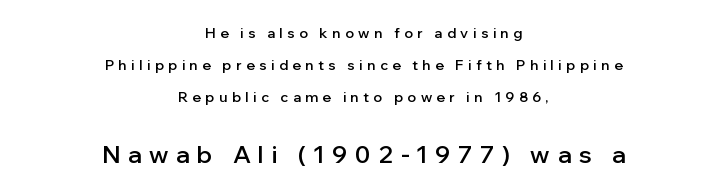
Q: Is the text bold? A: Semi-bold.
Q: Is the text italic (slanted)? A: No, it is upright.
Q: Is the text underlined? A: No.
Q: How is the paragraph aligned? A: Centered.
Q: Is the spacing between letters normal or unusually wide? A: Unusually wide.
Q: Is the spacing between lines tight, normal or loose? A: Loose.
Q: Which block of text is set in a larger size, the first (top) or the second (bottom)? A: The second (bottom) one.
